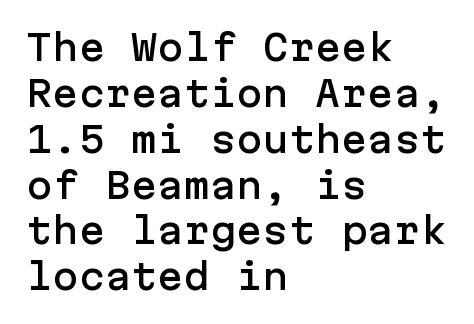
No feet cap the strokes, marking this as sans-serif type. Leading: standard. Tall strokes in this sample are plumb rather than angled. A typesetter would call this zero additional tracking. One-word summary of the alignment: left. The string is rendered with underlining switched off.
